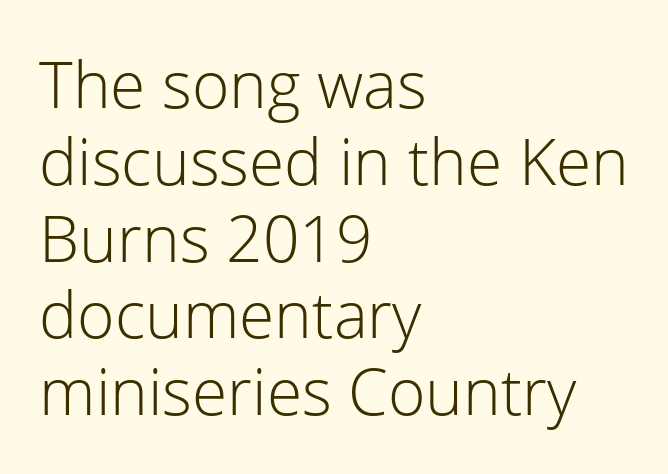
{"serif": "no", "italic": "no", "bold": "no", "weight": "light", "width": "normal", "stroke_contrast": "low", "x_height": "medium", "monospaced": "no", "underline": "no", "align": "left", "line_spacing_ratio": 1.2, "letter_spacing": "normal", "letter_spacing_em": 0.0, "glyph_px": 64}
